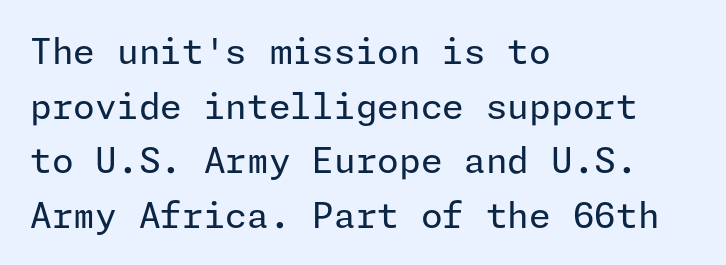
{"serif": "no", "italic": "no", "bold": "no", "weight": "regular", "width": "normal", "stroke_contrast": "low", "x_height": "medium", "underline": "no", "align": "left", "line_spacing": "normal", "line_spacing_ratio": 1.56, "letter_spacing": "normal", "letter_spacing_em": 0.0, "glyph_px": 35}
